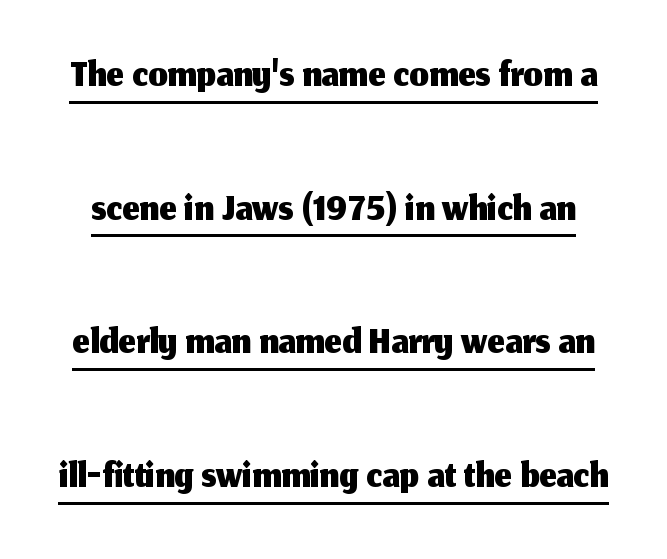
Q: Is the text italic (slanted)? A: No, it is upright.
Q: Is the typeface a serif or a sans-serif typeface? A: Sans-serif.
Q: Is the text underlined? A: Yes.
Q: Is the spacing between letters normal or unusually wide? A: Normal.
Q: Is the spacing between lines tight, normal or loose? A: Loose.
Q: Width (condensed, normal, or wide)? A: Normal.
Q: Stroke contrast? A: Medium.
Q: x-height? A: Medium.
Q: Monospaced? A: No.
